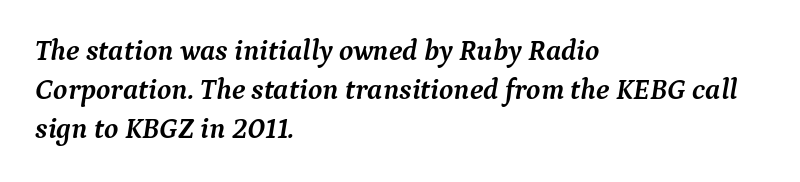
Old-style or modern, the face here clearly has serifs. This block has exactly the height ordinary leading produces. This sample uses an oblique cut, with every glyph tilted off the vertical. A typesetter would call this proportional, since set widths differ per character. The string is rendered with underlining switched off.
